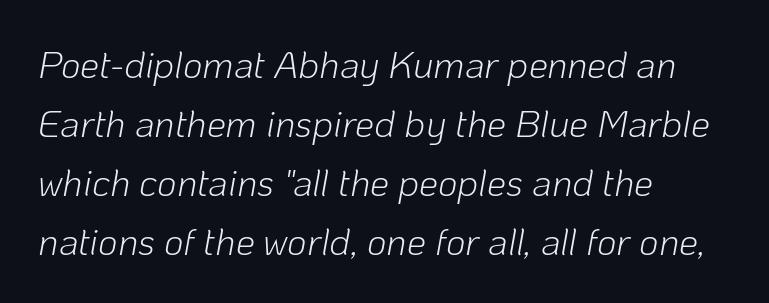
The image shows 38 px light type, italic (leaning right); set left-aligned, normal line spacing (1.55x), normal letter spacing, not underlined; low stroke contrast and a medium x-height.
